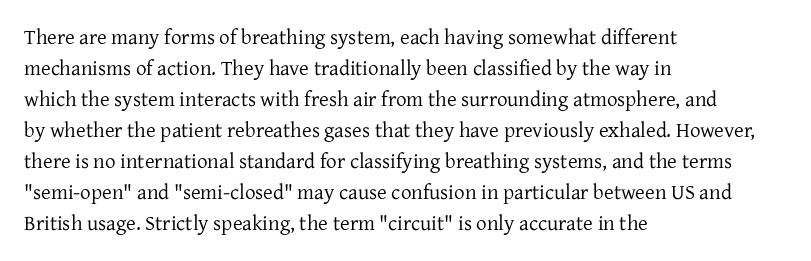
The image shows 21 px text type, upright; set left-aligned, normal line spacing (1.48x), normal letter spacing, not underlined.
